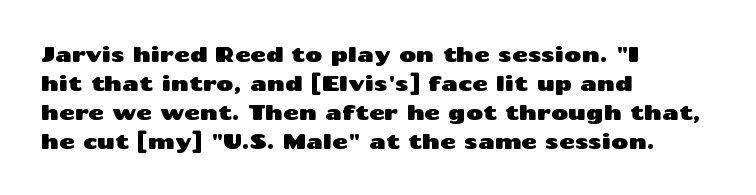
The image shows 21 px text type, upright; set left-aligned, normal line spacing (1.38x), normal letter spacing, not underlined.
